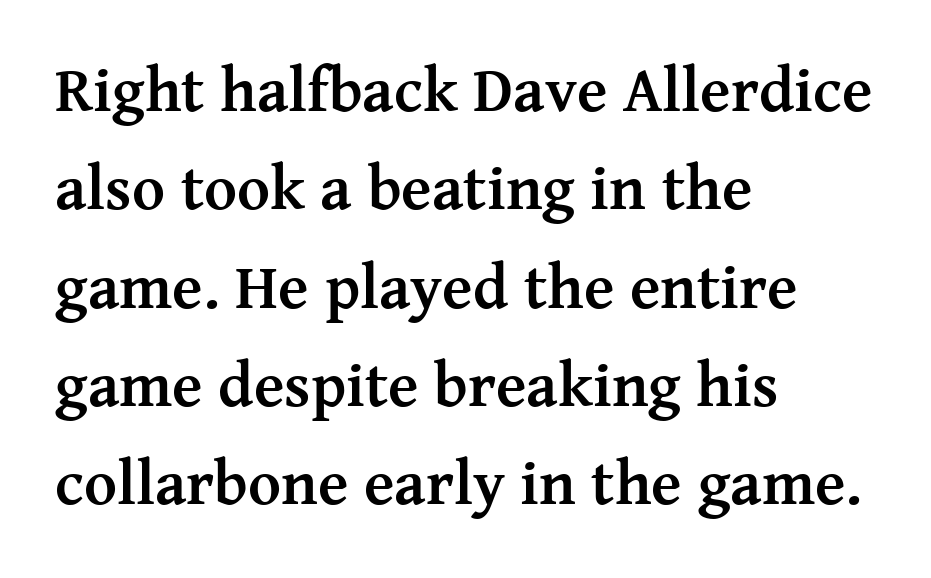
The image shows 63 px semibold serif type, upright; set left-aligned, normal line spacing (1.56x), normal letter spacing, not underlined; medium stroke contrast and a medium x-height.
